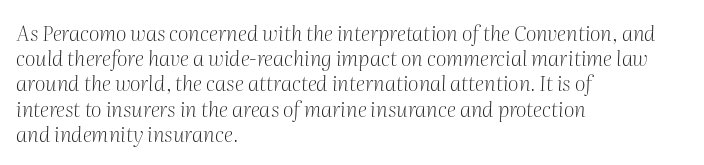
Q: Is the text bold? A: No.
Q: Is the text italic (slanted)? A: Yes, it leans right by about 2 degrees.
Q: Is the text underlined? A: No.
Q: How is the paragraph aligned? A: Left-aligned.
Q: Is the spacing between letters normal or unusually wide? A: Normal.
